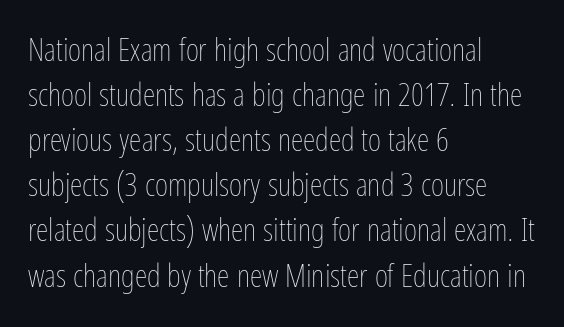
Q: Is the text bold? A: No.
Q: Is the text italic (slanted)? A: No, it is upright.
Q: Is the text underlined? A: No.
Q: How is the paragraph aligned? A: Left-aligned.
Q: Is the spacing between letters normal or unusually wide? A: Normal.
Q: Is the spacing between lines tight, normal or loose? A: Normal.
Q: Width (condensed, normal, or wide)? A: Condensed.
Q: Stroke contrast? A: Low.
Q: x-height? A: Medium.
Q: Monospaced? A: No.
